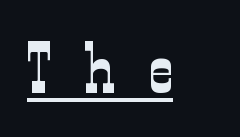
Note the varied advance widths — an 'i' is clearly narrower than an 'm'. A rule runs beneath these lines of type. Characters remain perfectly vertical along every line. The face used here is seriffed, in the tradition of book romans. Stems here are at most as thick as an everyday book face. Inter-character spacing is expanded well beyond the font's built-in metrics.
